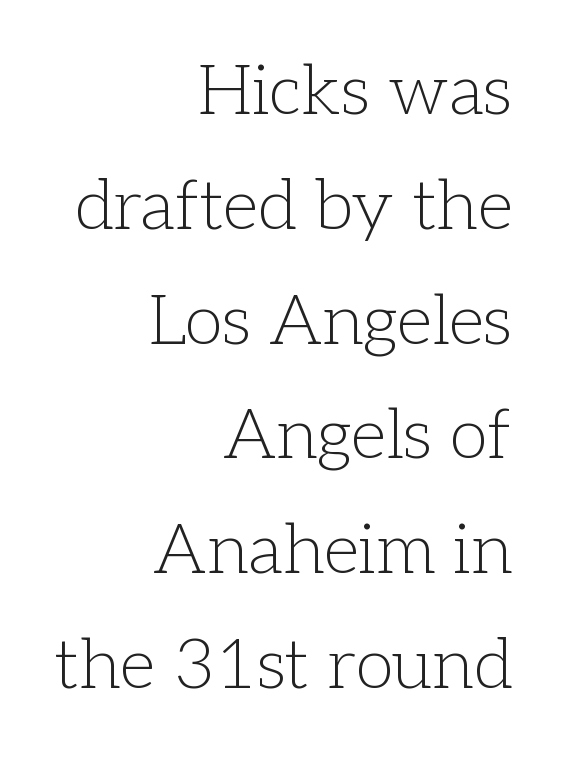
Q: Is the text bold? A: No.
Q: Is the text italic (slanted)? A: No, it is upright.
Q: Is the typeface a serif or a sans-serif typeface? A: Serif.
Q: Is the text underlined? A: No.
Q: How is the paragraph aligned? A: Right-aligned.
Q: Is the spacing between letters normal or unusually wide? A: Normal.
Q: Is the spacing between lines tight, normal or loose? A: Normal.
Q: Width (condensed, normal, or wide)? A: Normal.
Q: Stroke contrast? A: Low.
Q: x-height? A: Medium.
Q: Monospaced? A: No.
